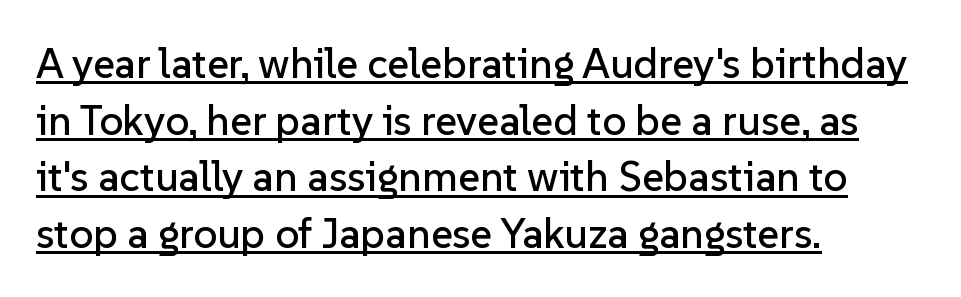
The image shows 42 px sans-serif type, upright; set left-aligned, normal line spacing (1.35x), normal letter spacing, underlined; low stroke contrast and a medium x-height.
